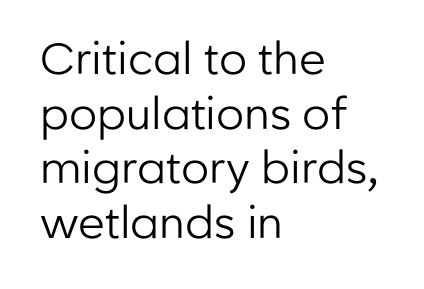
The image shows 44 px regular-weight sans-serif type, upright; set left-aligned, line spacing 1.24x, normal letter spacing, not underlined; low stroke contrast and a medium x-height.
